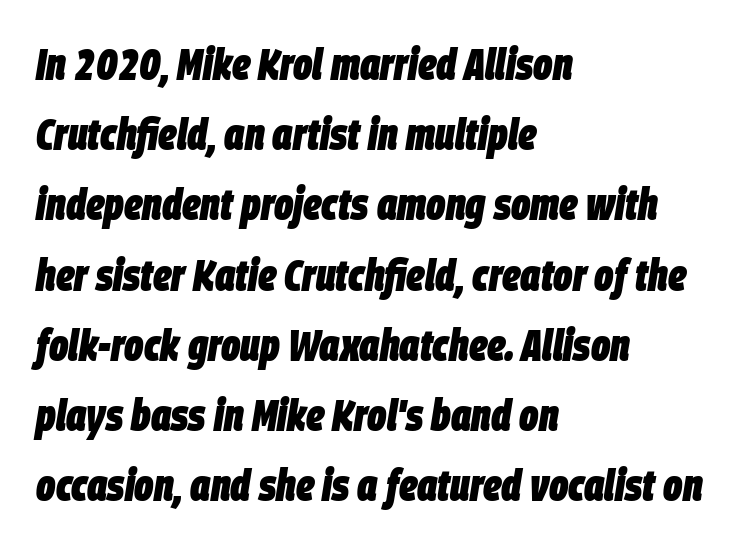
{"italic": "yes", "lean": "right", "slant_degrees": 9, "bold": "yes", "weight": "heavy", "width": "condensed", "stroke_contrast": "low", "x_height": "large", "monospaced": "no", "underline": "no", "align": "left", "line_spacing": "normal", "line_spacing_ratio": 1.56, "letter_spacing": "normal", "letter_spacing_em": 0.0, "glyph_px": 45}
